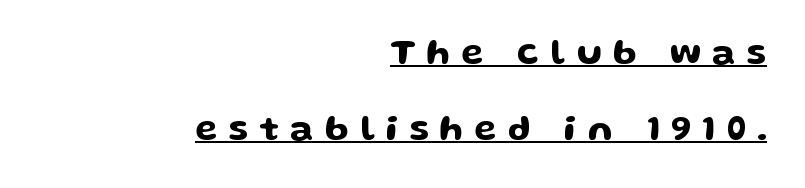
Tracking here is generous; glyphs stand well apart from one another. The lettering holds an erect, upright posture throughout. The string is rendered with underlining switched on. Font category for this specimen: sans-serif. Character widths vary here, with narrow letters taking less room than wide ones.
